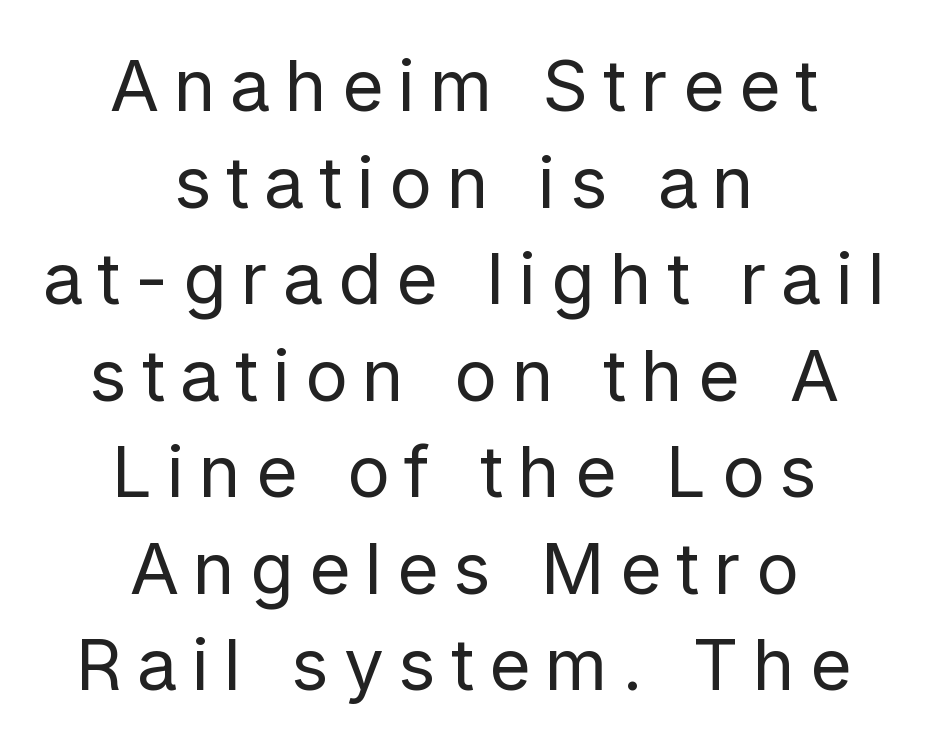
{"serif": "no", "italic": "no", "bold": "no", "weight": "regular", "width": "normal", "stroke_contrast": "low", "x_height": "medium", "monospaced": "no", "underline": "no", "align": "center", "line_spacing": "normal", "line_spacing_ratio": 1.36, "letter_spacing": "wide", "letter_spacing_em": 0.21, "glyph_px": 71}
